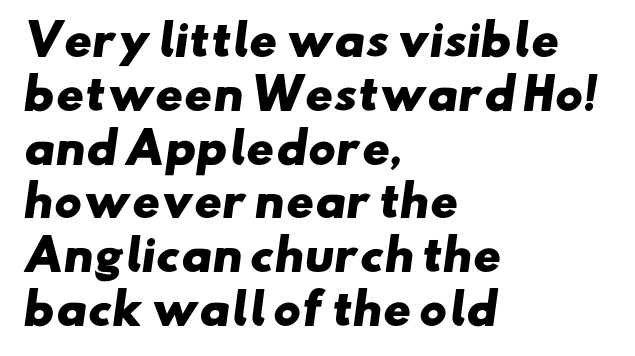
{"serif": "no", "bold": "yes", "weight": "heavy", "width": "wide", "stroke_contrast": "low", "x_height": "small", "monospaced": "no", "underline": "no", "align": "left", "line_spacing": "normal", "line_spacing_ratio": 1.28, "letter_spacing": "normal", "letter_spacing_em": 0.0, "glyph_px": 42}
